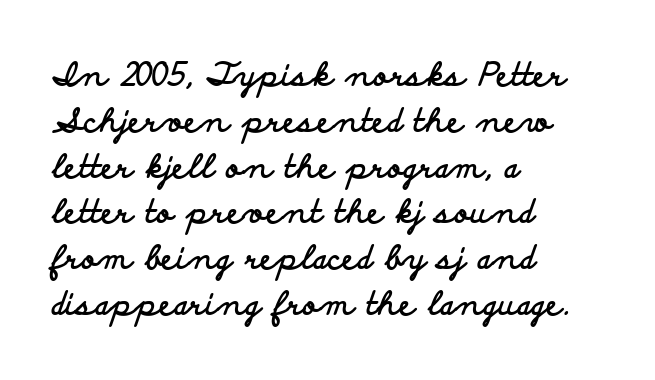
{"serif": "no", "bold": "yes", "weight": "bold", "width": "wide", "stroke_contrast": "low", "x_height": "small", "monospaced": "no", "underline": "no", "align": "left", "line_spacing": "normal", "line_spacing_ratio": 1.43, "letter_spacing": "normal", "letter_spacing_em": 0.0, "glyph_px": 32}
